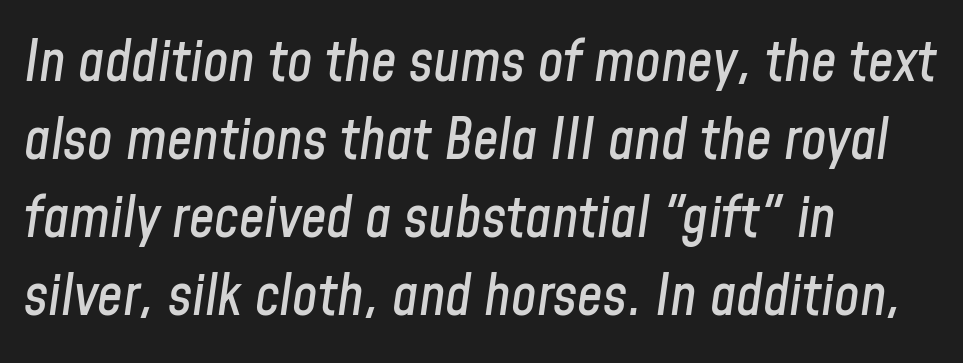
Q: Is the text italic (slanted)? A: Yes, it leans right by about 8 degrees.
Q: Is the text underlined? A: No.
Q: How is the paragraph aligned? A: Left-aligned.
Q: Is the spacing between letters normal or unusually wide? A: Normal.
Q: Is the spacing between lines tight, normal or loose? A: Normal.
Q: Width (condensed, normal, or wide)? A: Condensed.
Q: Stroke contrast? A: Low.
Q: x-height? A: Medium.
Q: Monospaced? A: No.
